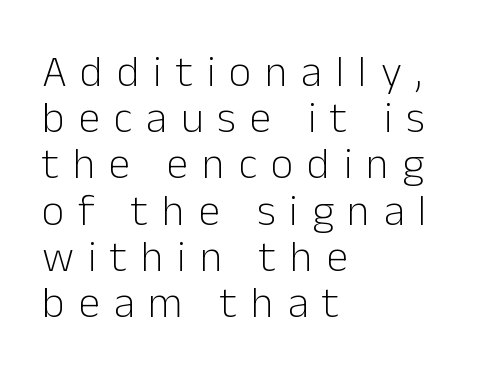
The image shows 44 px light sans-serif type, upright; set left-aligned, tight line spacing (1.05x), unusually wide letter spacing (+0.31 em), not underlined; low stroke contrast and a medium x-height.
